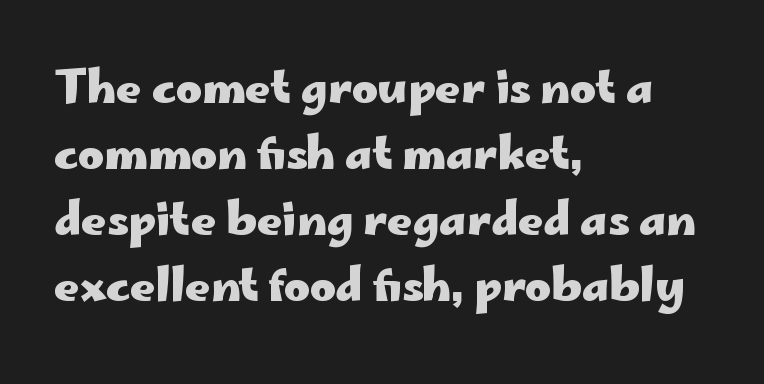
{"serif": "no", "italic": "no", "bold": "yes", "weight": "heavy", "width": "wide", "stroke_contrast": "low", "x_height": "small", "monospaced": "no", "underline": "no", "align": "left", "line_spacing": "normal", "line_spacing_ratio": 1.5, "letter_spacing": "normal", "letter_spacing_em": 0.0, "glyph_px": 44}
